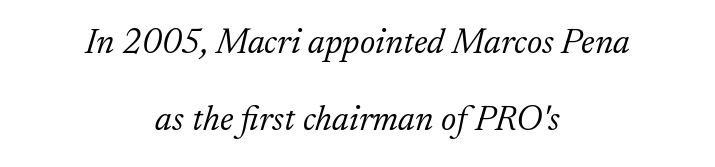
Q: Is the text bold? A: No.
Q: Is the text italic (slanted)? A: Yes, it leans right by about 17 degrees.
Q: Is the typeface a serif or a sans-serif typeface? A: Serif.
Q: Is the text underlined? A: No.
Q: How is the paragraph aligned? A: Centered.
Q: Is the spacing between letters normal or unusually wide? A: Normal.
Q: Is the spacing between lines tight, normal or loose? A: Loose.
Q: Width (condensed, normal, or wide)? A: Normal.
Q: Stroke contrast? A: Low.
Q: x-height? A: Small.
Q: Monospaced? A: No.
